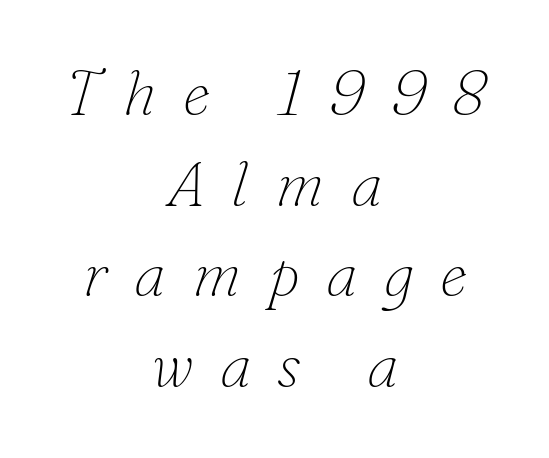
The image shows 63 px thin serif type, italic (leaning right); set centered, normal line spacing (1.44x), unusually wide letter spacing (+0.42 em), not underlined; low stroke contrast and a small x-height.
